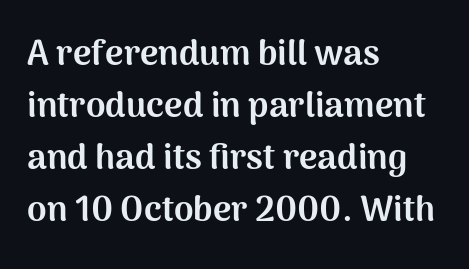
A typesetter would call this proportional, since set widths differ per character. Descenders hang freely into open space. Between one letter and the next there's only the usual sliver of space. Ordinary non-slanted type is in use.
